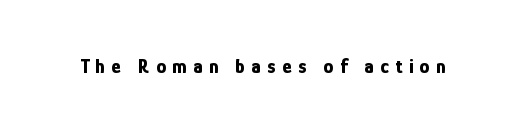
The image shows 20 px bold type, upright; set unusually wide letter spacing (+0.32 em), not underlined.
